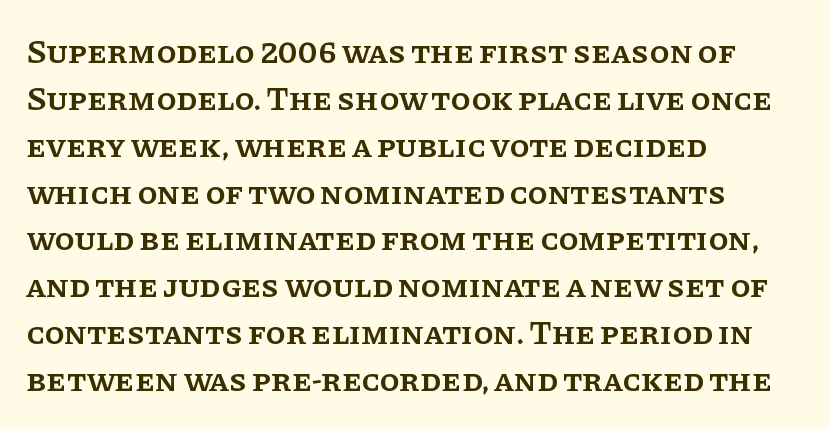
The image shows 33 px semibold serif type, upright; set left-aligned, normal line spacing (1.42x), normal letter spacing, not underlined; low stroke contrast and a large x-height.
